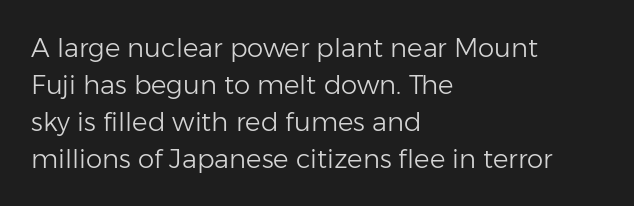
Rule under the text: the space is simply empty. The tracking reads as untouched default to a designer's eye. Compared with a typical body face, this is equally light or lighter still. A student would call this left alignment; a typographer would say flush left, rag right. The rows are spaced the way most documents space them.
